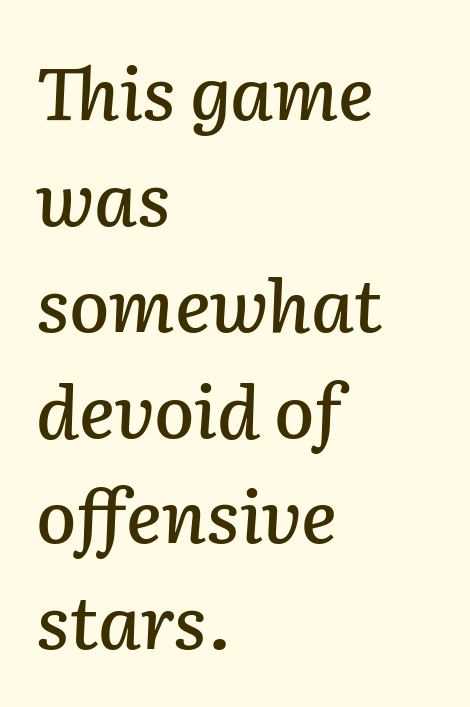
Q: Is the text italic (slanted)? A: Yes, it leans right by about 2 degrees.
Q: Is the text underlined? A: No.
Q: How is the paragraph aligned? A: Left-aligned.
Q: Is the spacing between letters normal or unusually wide? A: Normal.
Q: Is the spacing between lines tight, normal or loose? A: Normal.
Q: Width (condensed, normal, or wide)? A: Normal.
Q: Stroke contrast? A: Low.
Q: x-height? A: Medium.
Q: Monospaced? A: No.
